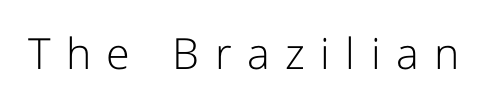
Q: Is the text bold? A: No.
Q: Is the text italic (slanted)? A: No, it is upright.
Q: Is the typeface a serif or a sans-serif typeface? A: Sans-serif.
Q: Is the text underlined? A: No.
Q: Is the spacing between letters normal or unusually wide? A: Unusually wide.
Q: Width (condensed, normal, or wide)? A: Normal.
Q: Stroke contrast? A: Low.
Q: x-height? A: Medium.
Q: Monospaced? A: No.
